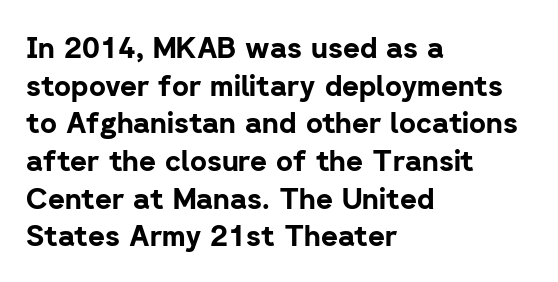
A typesetter would call this proportional, since set widths differ per character. Here the glyphs are tracked normally, forming tight word shapes. Pretty heavy lettering here — definitely bold. Each row of text sits above clean, open space. Nope, no serifs anywhere on these letters.
